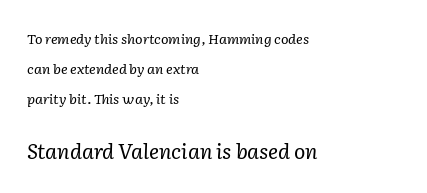
The image shows 21 px text type, italic (leaning right); set left-aligned, loose line spacing (2.14x), normal letter spacing, not underlined; the second (bottom) block is 1.5x larger.
